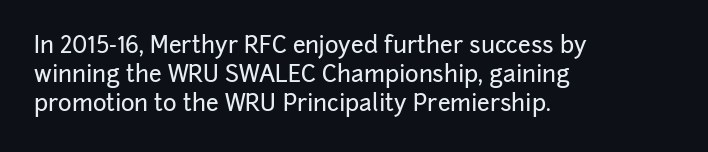
The image shows 23 px text type, upright; set left-aligned, normal line spacing (1.26x), normal letter spacing, not underlined.
